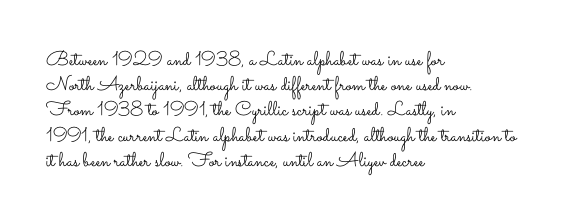
Q: Is the text bold? A: No.
Q: Is the text italic (slanted)? A: Yes.
Q: Is the text underlined? A: No.
Q: How is the paragraph aligned? A: Left-aligned.
Q: Is the spacing between letters normal or unusually wide? A: Normal.
Q: Is the spacing between lines tight, normal or loose? A: Normal.
